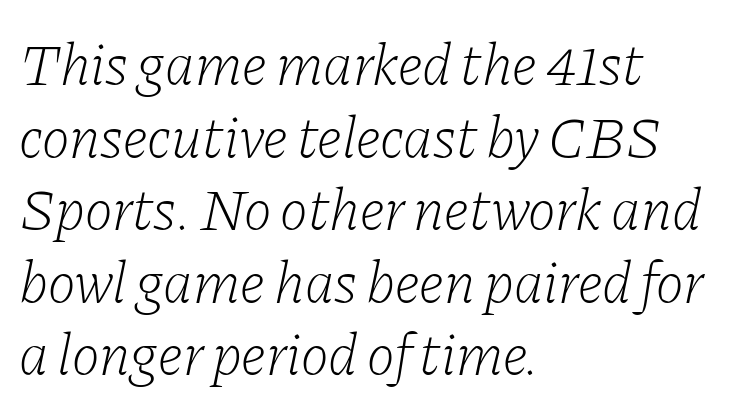
Emphasis-style slanted type is in use. Short note: letters normally spaced. Looks like regular typesetting: each glyph gets only the width it needs. Unlike a clean sans, this face finishes its strokes with serifs. Typeset ragged right — the left edge is the straight one.
